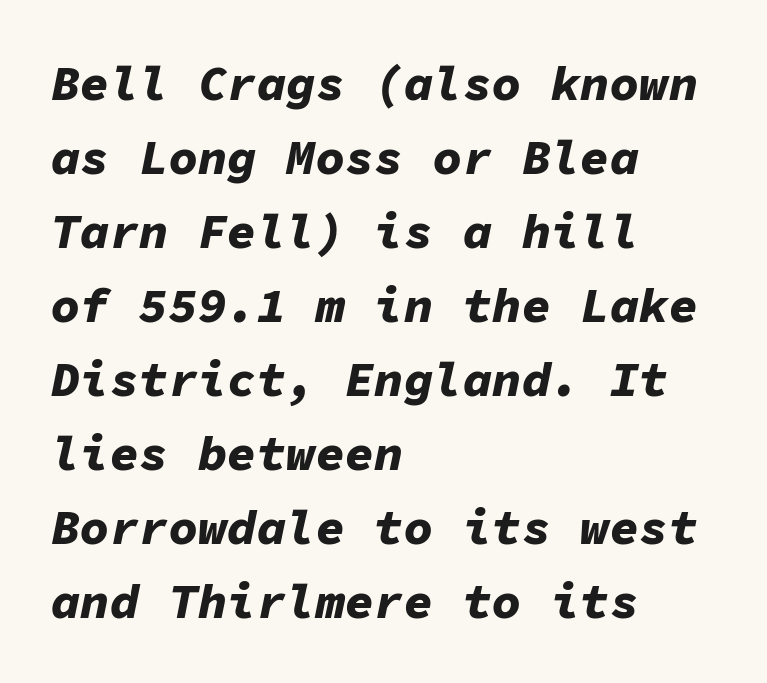
{"italic": "yes", "lean": "right", "slant_degrees": 11, "bold": "yes", "weight": "bold", "width": "normal", "stroke_contrast": "low", "x_height": "medium", "monospaced": "yes", "underline": "no", "align": "left", "line_spacing": "normal", "line_spacing_ratio": 1.51, "letter_spacing": "normal", "letter_spacing_em": 0.0, "glyph_px": 49}
